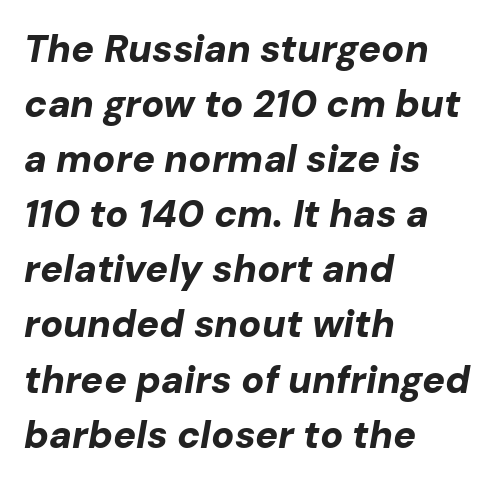
Q: Is the text bold? A: Yes.
Q: Is the text italic (slanted)? A: Yes, it leans right by about 10 degrees.
Q: Is the text underlined? A: No.
Q: How is the paragraph aligned? A: Left-aligned.
Q: Is the spacing between letters normal or unusually wide? A: Normal.
Q: Is the spacing between lines tight, normal or loose? A: Normal.
Q: Width (condensed, normal, or wide)? A: Normal.
Q: Stroke contrast? A: Low.
Q: x-height? A: Medium.
Q: Monospaced? A: No.
